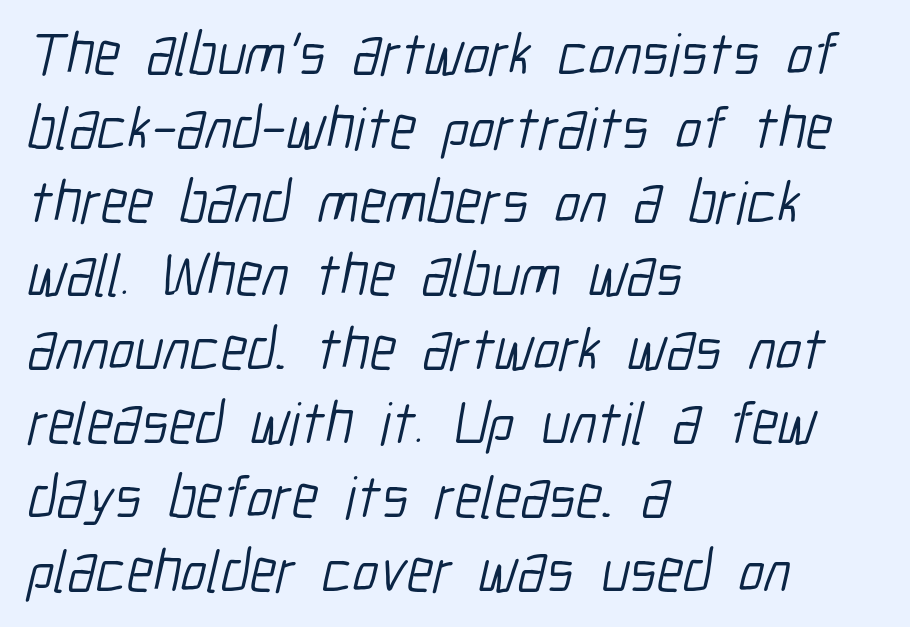
The image shows 60 px light, condensed sans-serif type; set left-aligned, line spacing 1.23x, normal letter spacing, not underlined; low stroke contrast and a medium x-height.
